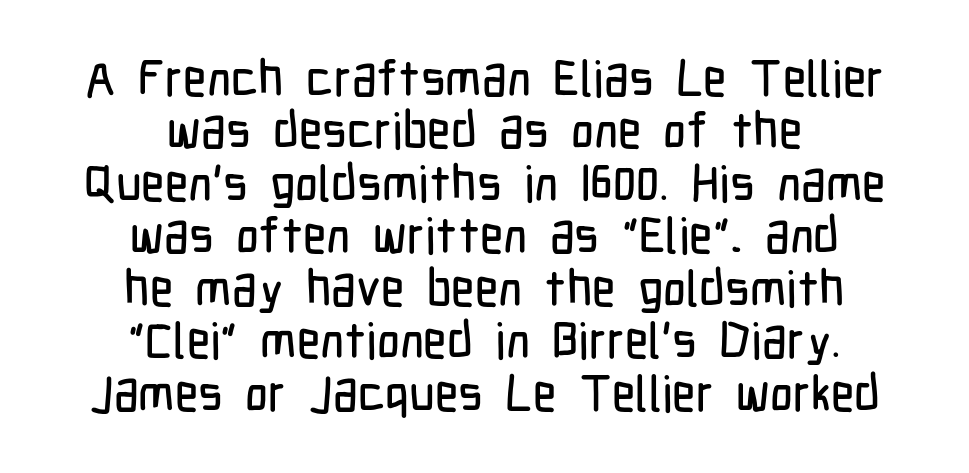
The image shows 50 px condensed sans-serif type, upright; set centered, tight line spacing (1.05x), normal letter spacing, not underlined; low stroke contrast and a medium x-height.
